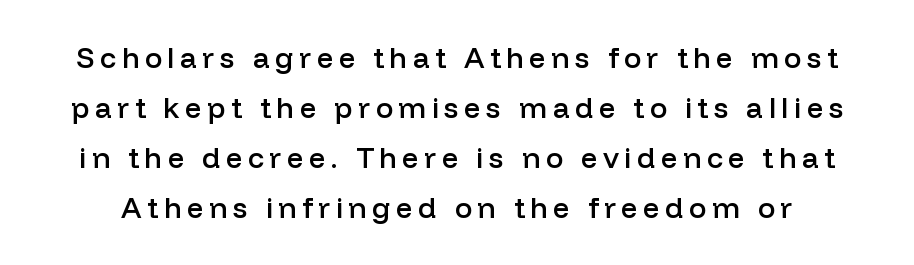
Plain, unruled lines of type. The passage shown is typed in a proportional face where columns would drift. Notice the strokes are somewhat thickened but not fully heavy: this is a semibold. Italic? Not at all — the glyphs are vertical. Letterform terminals end flat and unadorned throughout the passage.
